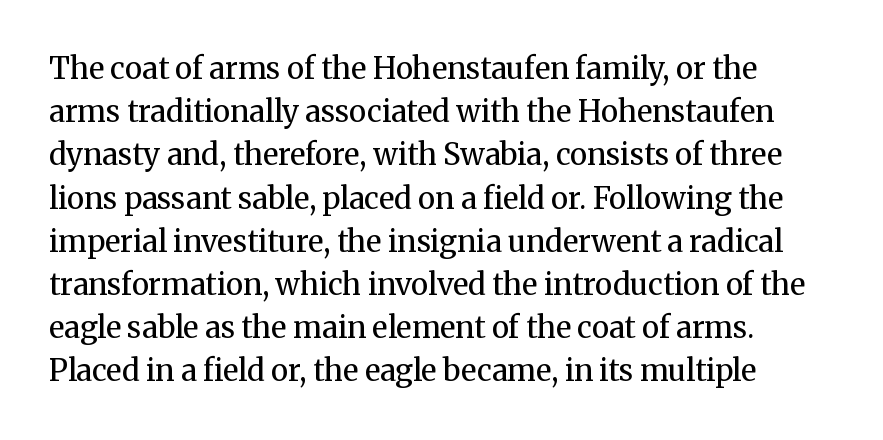
Q: Is the text bold? A: No.
Q: Is the text italic (slanted)? A: No, it is upright.
Q: Is the typeface a serif or a sans-serif typeface? A: Serif.
Q: Is the text underlined? A: No.
Q: How is the paragraph aligned? A: Left-aligned.
Q: Is the spacing between letters normal or unusually wide? A: Normal.
Q: Is the spacing between lines tight, normal or loose? A: Normal.
Q: Width (condensed, normal, or wide)? A: Normal.
Q: Stroke contrast? A: Medium.
Q: x-height? A: Medium.
Q: Monospaced? A: No.
